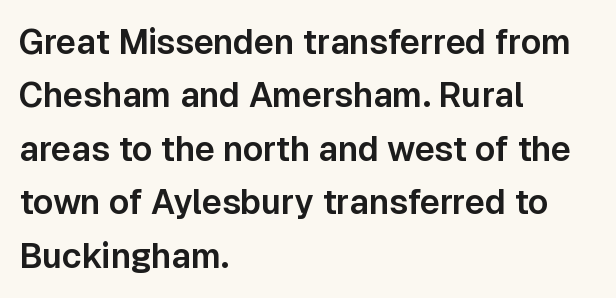
The image shows 34 px sans-serif type, upright; set left-aligned, normal line spacing (1.57x), normal letter spacing, not underlined; low stroke contrast and a medium x-height.
